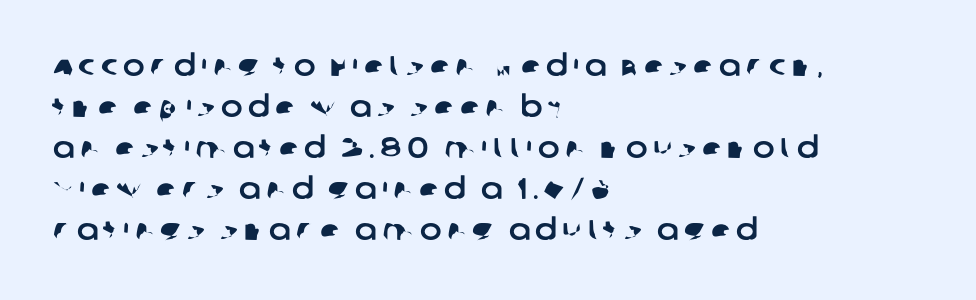
The image shows 29 px sans-serif type; set left-aligned, normal line spacing (1.41x), not underlined; low stroke contrast and a large x-height.
